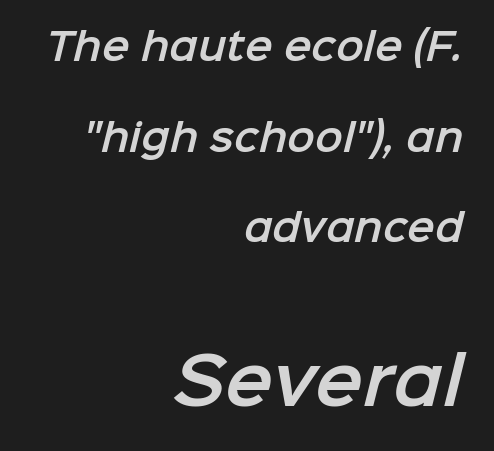
{"serif": "no", "width": "normal", "stroke_contrast": "low", "x_height": "medium", "monospaced": "no", "underline": "no", "align": "right", "line_spacing": "loose", "line_spacing_ratio": 2.45, "letter_spacing": "normal", "letter_spacing_em": 0.0, "larger_block": "second", "size_ratio": 1.73, "glyph_px": 64}
